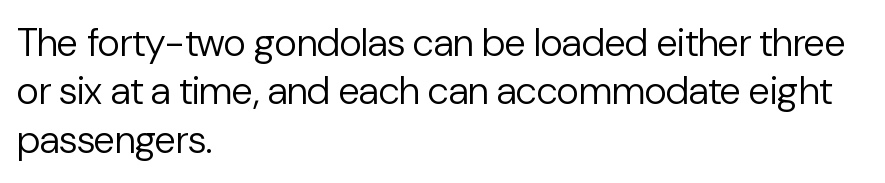
Q: Is the text bold? A: No.
Q: Is the text italic (slanted)? A: No, it is upright.
Q: Is the typeface a serif or a sans-serif typeface? A: Sans-serif.
Q: Is the text underlined? A: No.
Q: How is the paragraph aligned? A: Left-aligned.
Q: Is the spacing between letters normal or unusually wide? A: Normal.
Q: Width (condensed, normal, or wide)? A: Normal.
Q: Stroke contrast? A: Low.
Q: x-height? A: Medium.
Q: Monospaced? A: No.
